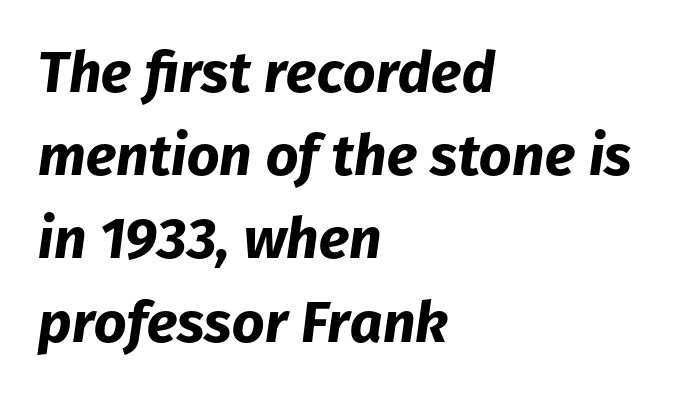
{"italic": "yes", "lean": "right", "slant_degrees": 8, "bold": "yes", "weight": "bold", "width": "normal", "stroke_contrast": "low", "x_height": "medium", "monospaced": "no", "underline": "no", "align": "left", "line_spacing": "normal", "line_spacing_ratio": 1.46, "letter_spacing": "normal", "letter_spacing_em": 0.0, "glyph_px": 57}
